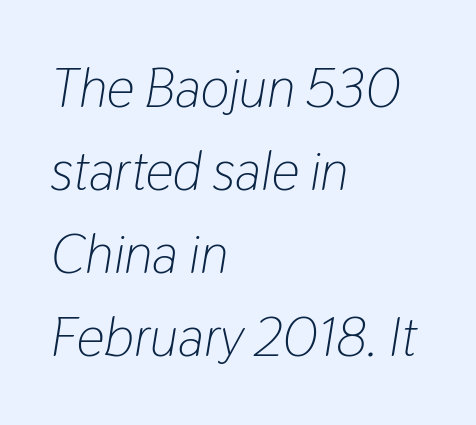
The image shows 55 px light, condensed type, italic (leaning right); set left-aligned, normal line spacing (1.51x), normal letter spacing, not underlined; low stroke contrast and a medium x-height.
